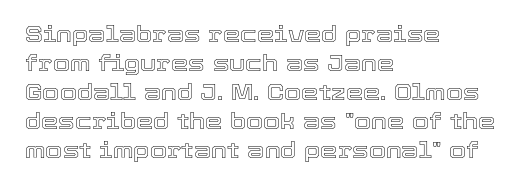
Q: Is the text italic (slanted)? A: No, it is upright.
Q: Is the text underlined? A: No.
Q: How is the paragraph aligned? A: Left-aligned.
Q: Is the spacing between letters normal or unusually wide? A: Normal.
Q: Is the spacing between lines tight, normal or loose? A: Normal.
